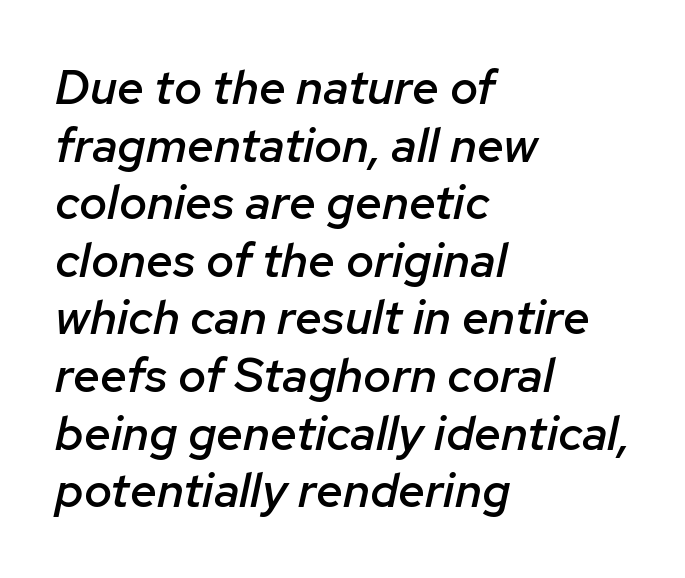
The image shows 48 px semibold type, italic (leaning right); set left-aligned, line spacing 1.2x, normal letter spacing, not underlined; low stroke contrast and a medium x-height.
